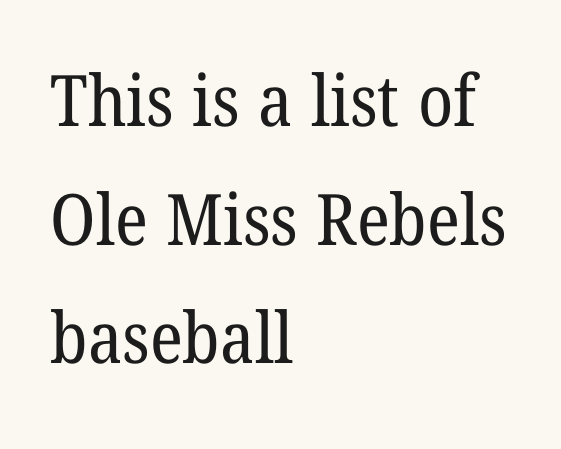
Q: Is the text bold? A: No.
Q: Is the typeface a serif or a sans-serif typeface? A: Serif.
Q: Is the text underlined? A: No.
Q: How is the paragraph aligned? A: Left-aligned.
Q: Is the spacing between letters normal or unusually wide? A: Normal.
Q: Is the spacing between lines tight, normal or loose? A: Normal.
Q: Width (condensed, normal, or wide)? A: Normal.
Q: Stroke contrast? A: Low.
Q: x-height? A: Medium.
Q: Monospaced? A: No.
